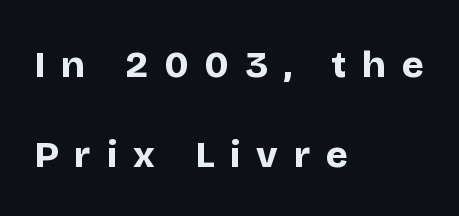
Q: Is the text bold? A: Yes.
Q: Is the text italic (slanted)? A: No, it is upright.
Q: Is the typeface a serif or a sans-serif typeface? A: Sans-serif.
Q: Is the text underlined? A: No.
Q: How is the paragraph aligned? A: Left-aligned.
Q: Is the spacing between letters normal or unusually wide? A: Unusually wide.
Q: Is the spacing between lines tight, normal or loose? A: Loose.
Q: Width (condensed, normal, or wide)? A: Normal.
Q: Stroke contrast? A: Low.
Q: x-height? A: Large.
Q: Monospaced? A: No.
